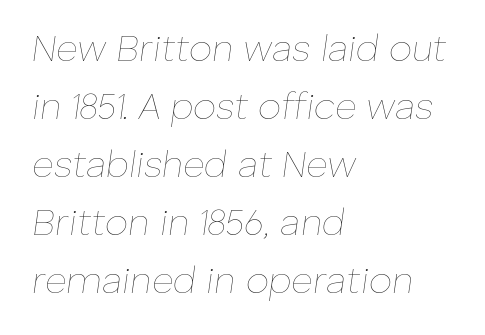
The image shows 37 px thin type, italic (leaning right); set left-aligned, normal line spacing (1.57x), normal letter spacing, not underlined; low stroke contrast and a medium x-height.
